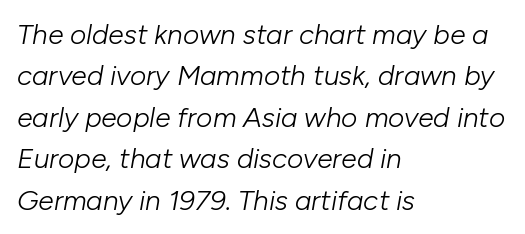
Q: Is the text bold? A: No.
Q: Is the text italic (slanted)? A: Yes, it leans right by about 10 degrees.
Q: Is the text underlined? A: No.
Q: How is the paragraph aligned? A: Left-aligned.
Q: Is the spacing between letters normal or unusually wide? A: Normal.
Q: Is the spacing between lines tight, normal or loose? A: Normal.
Q: Width (condensed, normal, or wide)? A: Normal.
Q: Stroke contrast? A: Low.
Q: x-height? A: Medium.
Q: Monospaced? A: No.
